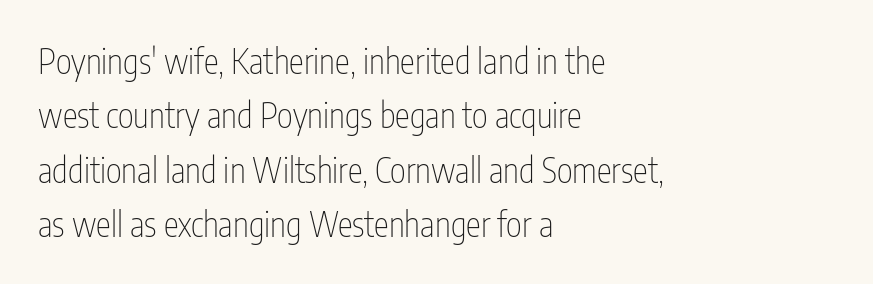
The image shows 34 px thin, condensed sans-serif type, upright; set left-aligned, normal line spacing (1.6x), normal letter spacing, not underlined; low stroke contrast and a medium x-height.
